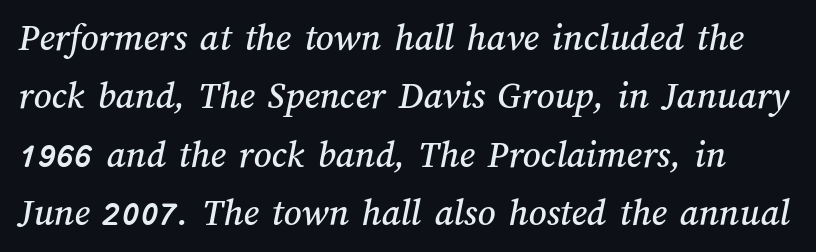
The image shows 39 px text type; set normal line spacing (1.5x), normal letter spacing, not underlined; medium stroke contrast and a medium x-height.
